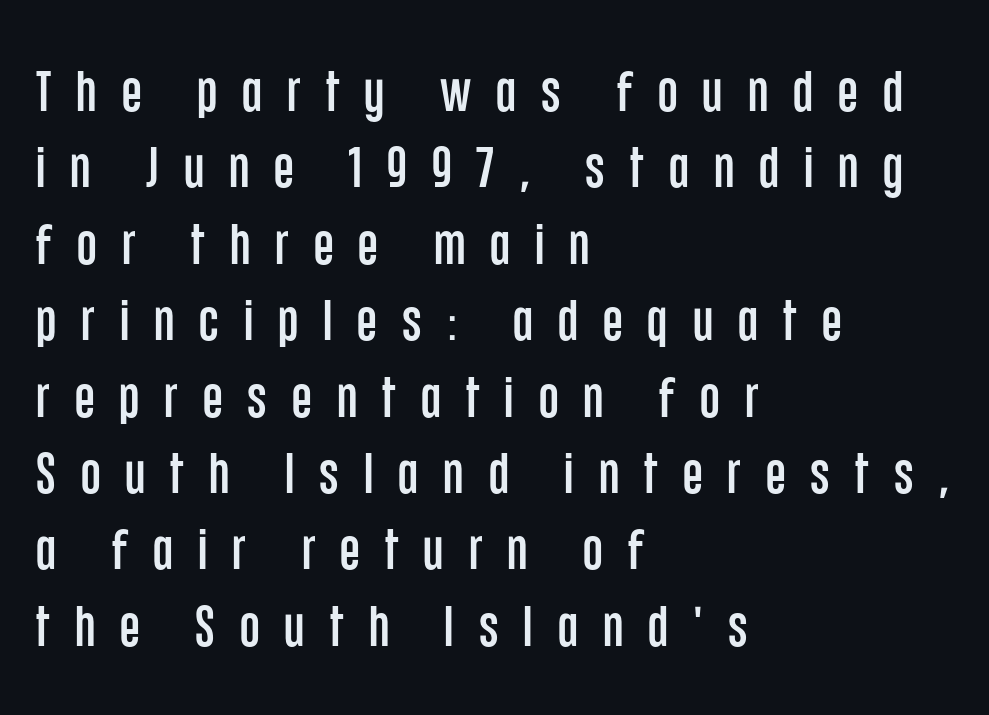
The letterforms stand isolated, each surrounded by extra space. Regarding serifs, this sample does without them. The passage shown is typed in a proportional face where columns would drift. Underline: absent. Each line starts at the same left margin while the right side varies. Whoever set this chose a conventional vertical rhythm.
